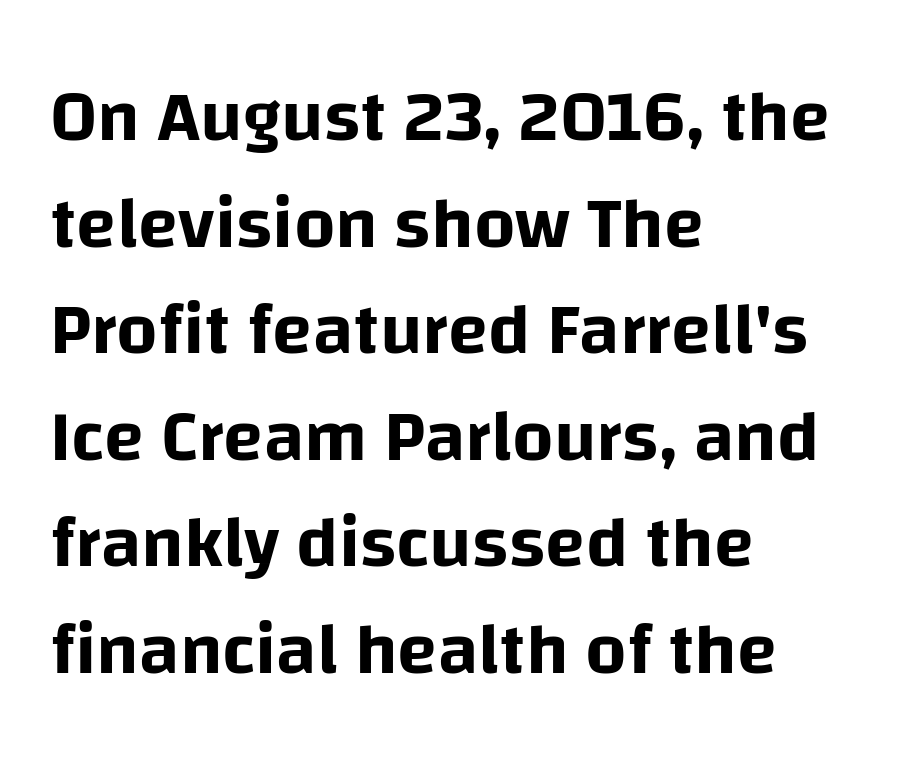
{"serif": "no", "italic": "no", "width": "normal", "stroke_contrast": "low", "x_height": "large", "monospaced": "no", "underline": "no", "align": "left", "line_spacing": "normal", "line_spacing_ratio": 1.46, "letter_spacing": "normal", "letter_spacing_em": 0.0, "glyph_px": 73}
